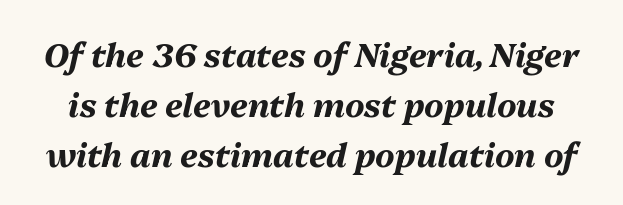
Q: Is the text bold? A: Yes.
Q: Is the text italic (slanted)? A: Yes, it leans right by about 13 degrees.
Q: Is the text underlined? A: No.
Q: Is the spacing between letters normal or unusually wide? A: Normal.
Q: Is the spacing between lines tight, normal or loose? A: Normal.
Q: Width (condensed, normal, or wide)? A: Normal.
Q: Stroke contrast? A: Medium.
Q: x-height? A: Medium.
Q: Monospaced? A: No.
